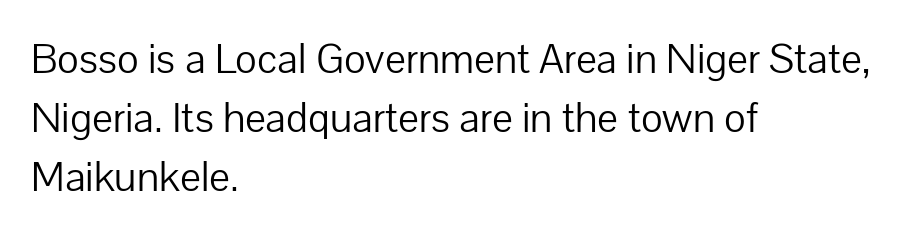
Q: Is the text bold? A: No.
Q: Is the text italic (slanted)? A: No, it is upright.
Q: Is the typeface a serif or a sans-serif typeface? A: Sans-serif.
Q: Is the text underlined? A: No.
Q: How is the paragraph aligned? A: Left-aligned.
Q: Is the spacing between letters normal or unusually wide? A: Normal.
Q: Is the spacing between lines tight, normal or loose? A: Normal.
Q: Width (condensed, normal, or wide)? A: Normal.
Q: Stroke contrast? A: Low.
Q: x-height? A: Medium.
Q: Monospaced? A: No.
